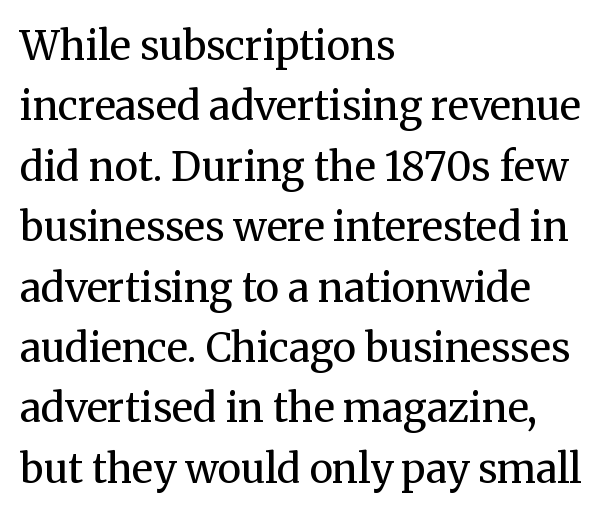
Nobody drew a line under any word here. Serif or sans? Serif — the stroke terminals have little feet. The letters sit at their default tracking, neither squeezed nor spread. The line-height multiplier appears to be the usual default.
